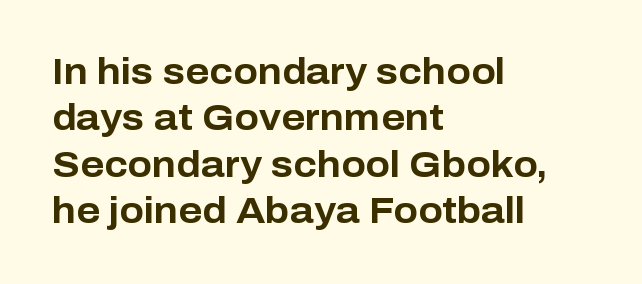
{"serif": "no", "italic": "no", "bold": "yes", "weight": "bold", "width": "normal", "stroke_contrast": "low", "x_height": "medium", "monospaced": "no", "underline": "no", "align": "left", "line_spacing": "normal", "line_spacing_ratio": 1.29, "letter_spacing": "normal", "letter_spacing_em": 0.0, "glyph_px": 36}
